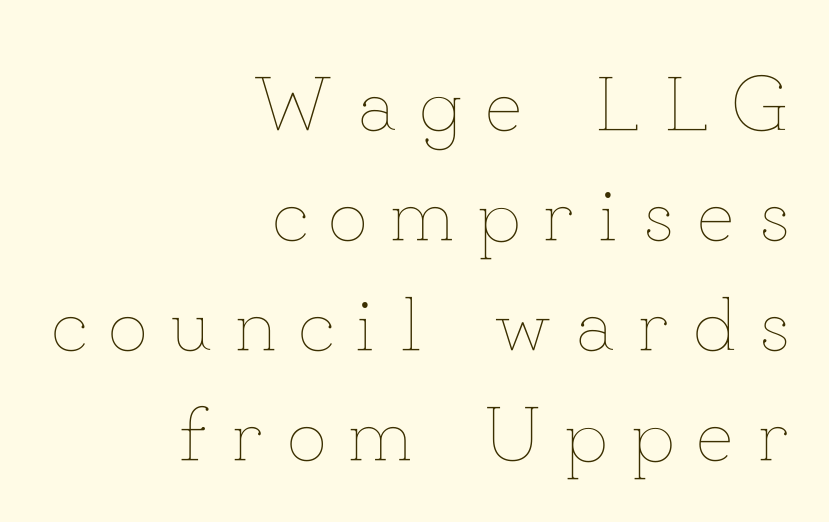
Q: Is the text bold? A: No.
Q: Is the text italic (slanted)? A: No, it is upright.
Q: Is the text underlined? A: No.
Q: How is the paragraph aligned? A: Right-aligned.
Q: Is the spacing between letters normal or unusually wide? A: Unusually wide.
Q: Is the spacing between lines tight, normal or loose? A: Normal.
Q: Width (condensed, normal, or wide)? A: Normal.
Q: Stroke contrast? A: Low.
Q: x-height? A: Small.
Q: Monospaced? A: No.
